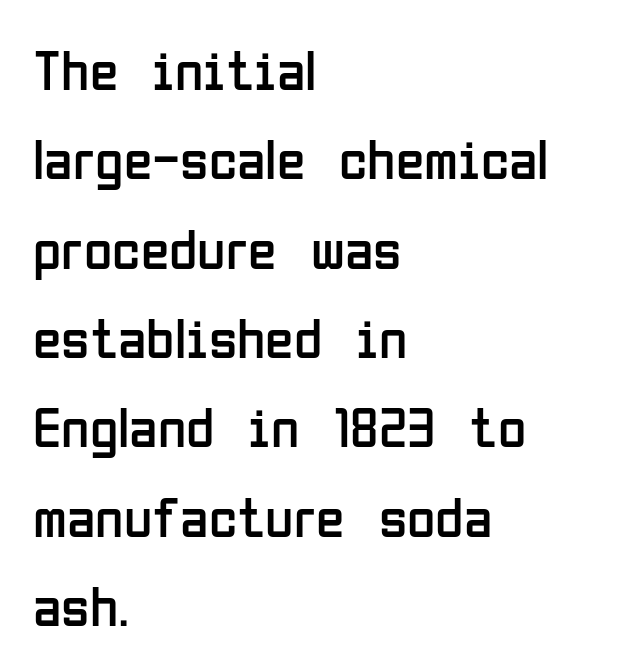
Short note: letters normally spaced. Spacing verdict: proportional, widths tailored to each character. Short and long lines alike share a common starting point at left. The cut favours lightness, reaching ordinary text weight at its darkest. In terms of leading, this rendering sits right in the middle. Designer's note — italics off, roman on.
